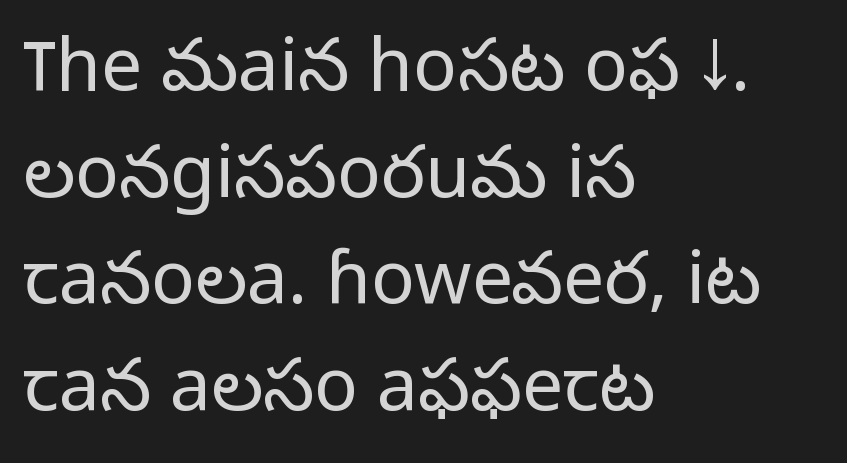
Q: Is the text bold? A: No.
Q: Is the text italic (slanted)? A: No, it is upright.
Q: Is the typeface a serif or a sans-serif typeface? A: Sans-serif.
Q: Is the text underlined? A: No.
Q: How is the paragraph aligned? A: Left-aligned.
Q: Is the spacing between letters normal or unusually wide? A: Normal.
Q: Is the spacing between lines tight, normal or loose? A: Normal.
Q: Width (condensed, normal, or wide)? A: Normal.
Q: Stroke contrast? A: Low.
Q: x-height? A: Medium.
Q: Monospaced? A: No.
